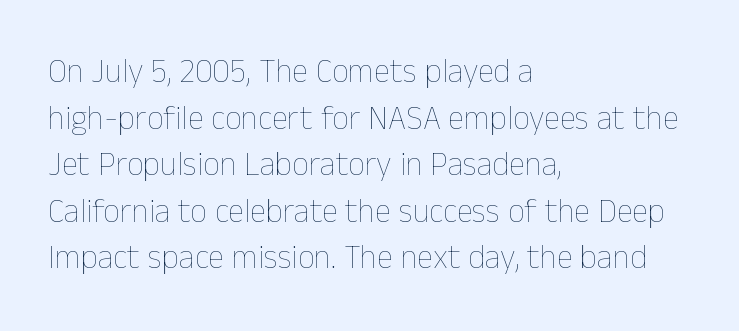
The image shows 33 px thin type, upright; set left-aligned, normal line spacing (1.41x), normal letter spacing, not underlined; low stroke contrast and a medium x-height.
